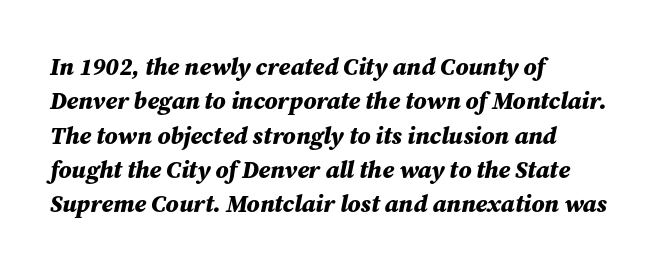
Lines of text with bare space underneath. The lines are quadded left. The rendering uses a moderate line-height, typical for paragraphs. Is the type slanted? Yes — the strokes lean at a clear angle. Tracking value appears to be zero — textbook default spacing. The sample has been set heavy, in full bold.
